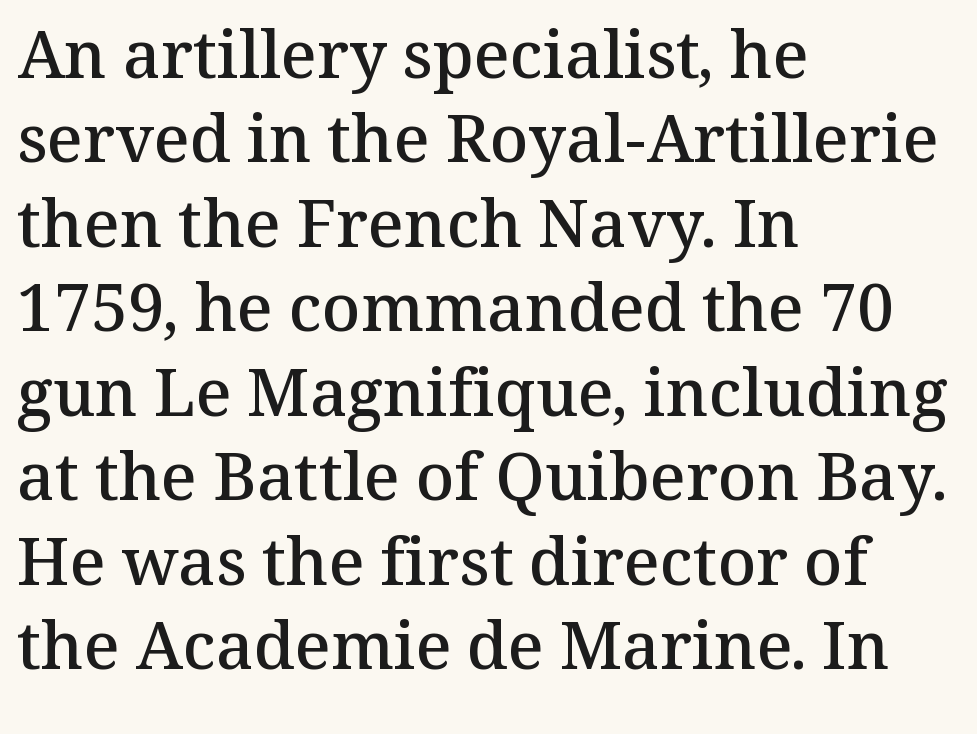
{"serif": "yes", "italic": "no", "bold": "semi", "weight": "semibold", "width": "normal", "stroke_contrast": "medium", "x_height": "medium", "monospaced": "no", "underline": "no", "align": "left", "line_spacing": "normal", "line_spacing_ratio": 1.28, "letter_spacing": "normal", "letter_spacing_em": 0.0, "glyph_px": 66}
